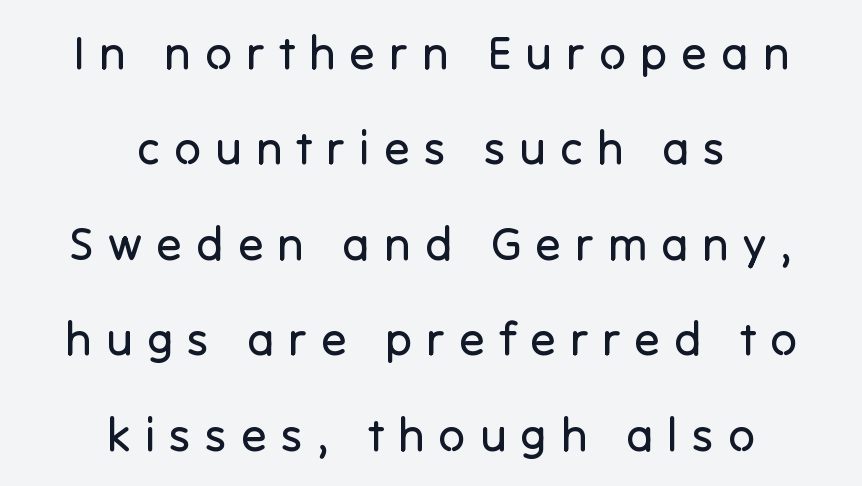
Proportional: the letters do not fall into vertical columns. A light-to-regular cut is what we see here. Display-style spreading of the glyphs; the letterfit is very open. Type without underlining. A great deal of white space separates one row of letters from the next.
